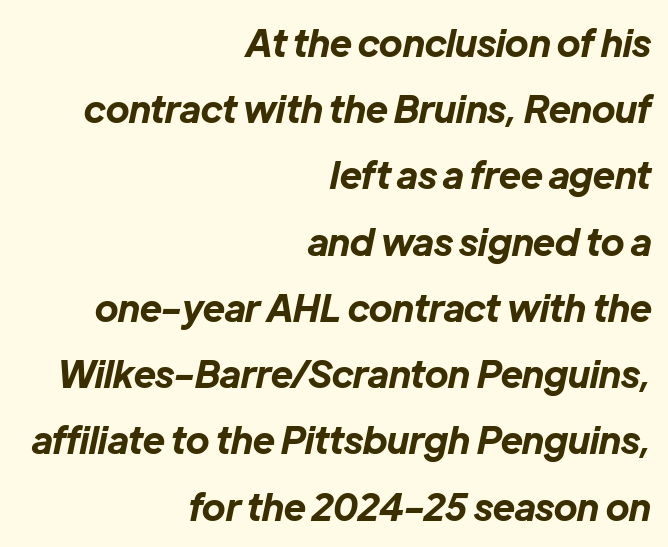
{"italic": "yes", "lean": "right", "slant_degrees": 12, "bold": "yes", "weight": "bold", "width": "normal", "stroke_contrast": "low", "x_height": "medium", "monospaced": "no", "underline": "no", "align": "right", "line_spacing_ratio": 1.79, "letter_spacing": "normal", "letter_spacing_em": 0.0, "glyph_px": 37}
